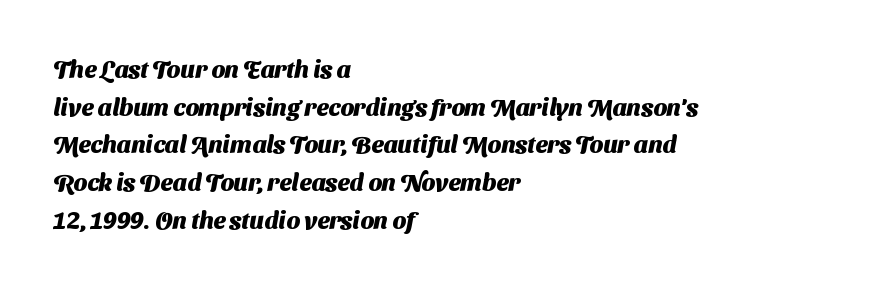
{"bold": "yes", "underline": "no", "align": "left", "line_spacing": "normal", "line_spacing_ratio": 1.57, "letter_spacing": "normal", "letter_spacing_em": 0.0, "glyph_px": 24}
